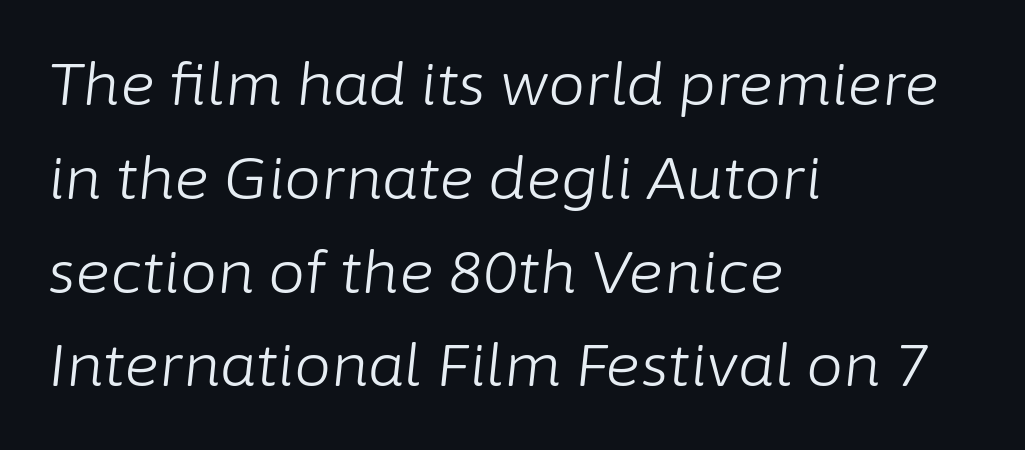
Leading: standard. The space beneath each line is pristine and unruled. Varying glyph widths throughout — classic text-font behaviour. The gaps between neighbouring characters are ordinary and unremarkable. Emphasis-style slanted type is in use. The font is comparable to plain body text, perhaps lighter.
